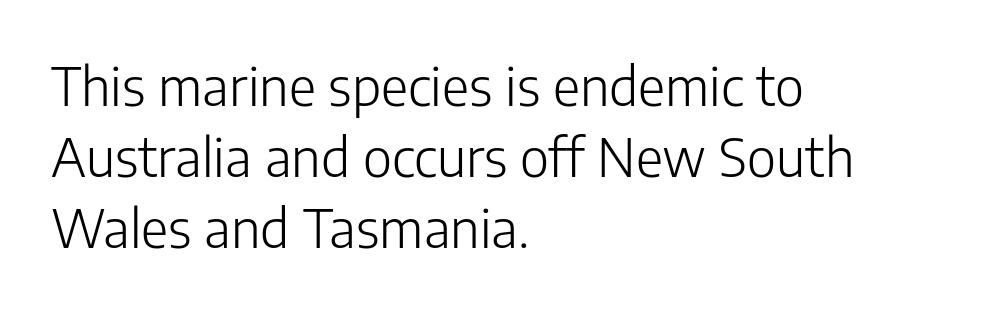
Q: Is the text bold? A: No.
Q: Is the text italic (slanted)? A: No, it is upright.
Q: Is the typeface a serif or a sans-serif typeface? A: Sans-serif.
Q: Is the text underlined? A: No.
Q: How is the paragraph aligned? A: Left-aligned.
Q: Is the spacing between letters normal or unusually wide? A: Normal.
Q: Is the spacing between lines tight, normal or loose? A: Normal.
Q: Width (condensed, normal, or wide)? A: Normal.
Q: Stroke contrast? A: Low.
Q: x-height? A: Medium.
Q: Monospaced? A: No.
